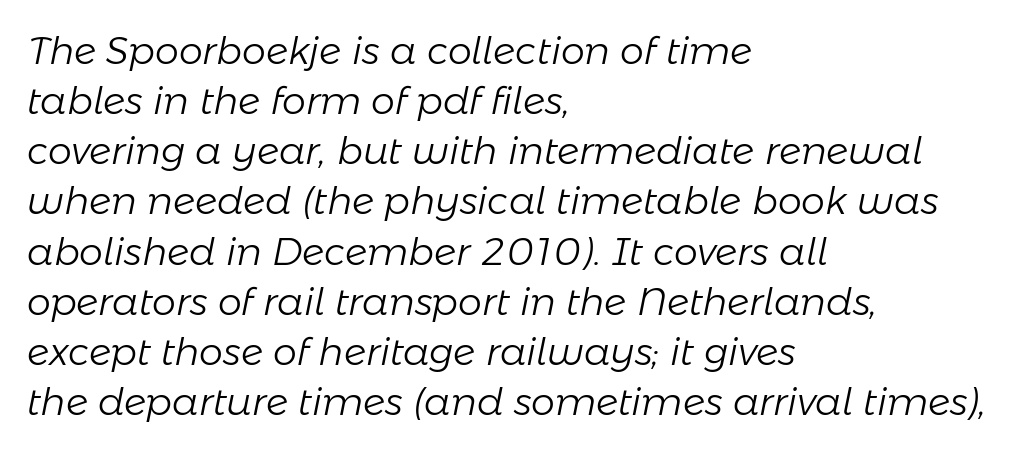
{"italic": "yes", "lean": "right", "slant_degrees": 11, "bold": "no", "weight": "light", "width": "normal", "stroke_contrast": "low", "x_height": "medium", "monospaced": "no", "underline": "no", "align": "left", "line_spacing": "normal", "line_spacing_ratio": 1.32, "letter_spacing": "normal", "letter_spacing_em": 0.0, "glyph_px": 38}
